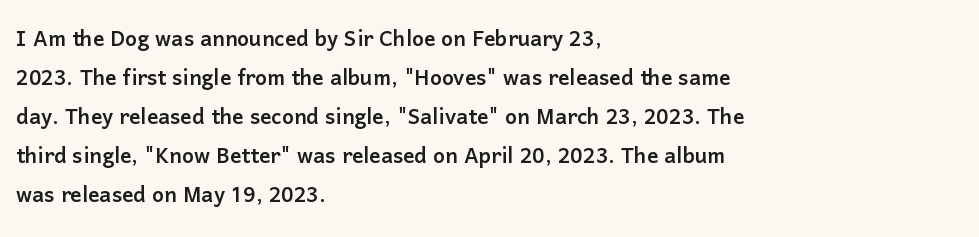
Q: Is the text italic (slanted)? A: No, it is upright.
Q: Is the typeface a serif or a sans-serif typeface? A: Sans-serif.
Q: Is the text underlined? A: No.
Q: How is the paragraph aligned? A: Left-aligned.
Q: Is the spacing between letters normal or unusually wide? A: Normal.
Q: Is the spacing between lines tight, normal or loose? A: Normal.
Q: Width (condensed, normal, or wide)? A: Normal.
Q: Stroke contrast? A: Low.
Q: x-height? A: Medium.
Q: Monospaced? A: No.
